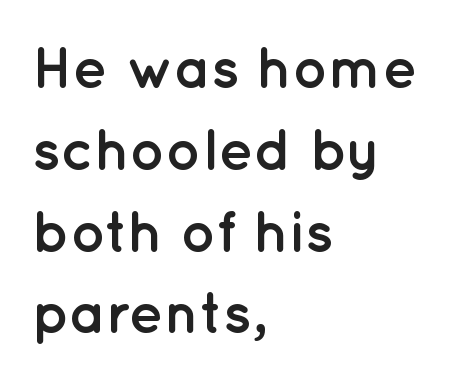
{"serif": "no", "italic": "no", "bold": "yes", "weight": "semibold", "width": "normal", "stroke_contrast": "low", "x_height": "medium", "monospaced": "no", "underline": "no", "align": "left", "line_spacing": "normal", "line_spacing_ratio": 1.41, "letter_spacing": "normal", "letter_spacing_em": 0.0, "glyph_px": 58}
